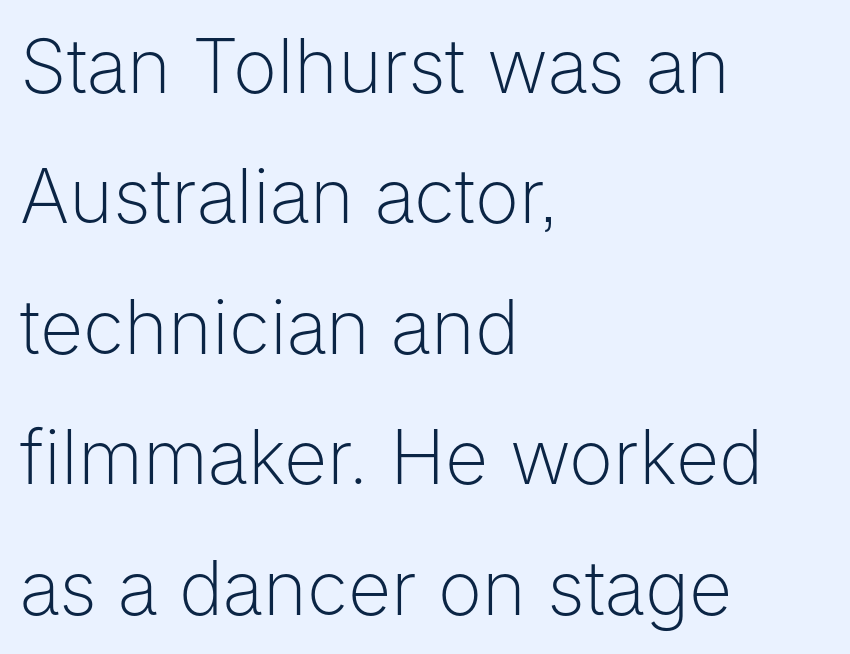
The image shows 75 px light sans-serif type, upright; set left-aligned, line spacing 1.74x, normal letter spacing, not underlined; low stroke contrast and a medium x-height.
